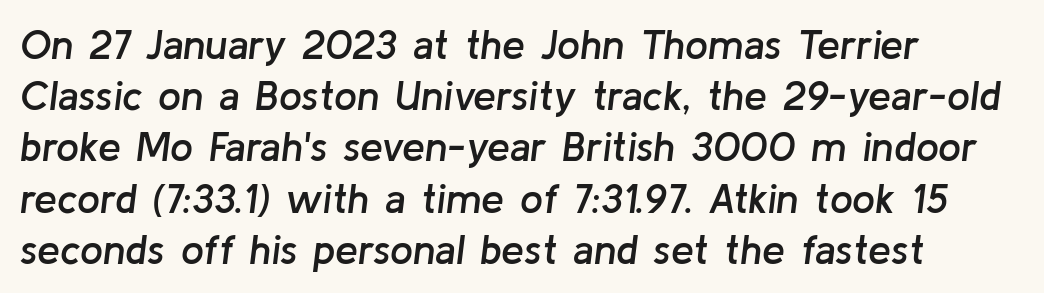
The glyphs have the mass of a demibold cut, below bold. Typeset ragged right — the left edge is the straight one. It's the slanting kind of type. The rendering uses a moderate line-height, typical for paragraphs. No extra tracking has been applied to these lines.
